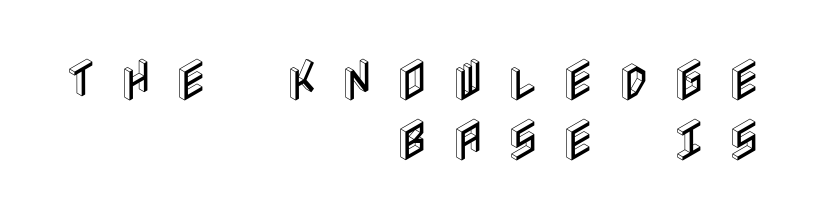
{"italic": "no", "width": "condensed", "x_height": "large", "underline": "no", "align": "right", "line_spacing": "normal", "line_spacing_ratio": 1.3, "letter_spacing": "wide", "letter_spacing_em": 0.47, "glyph_px": 46}
